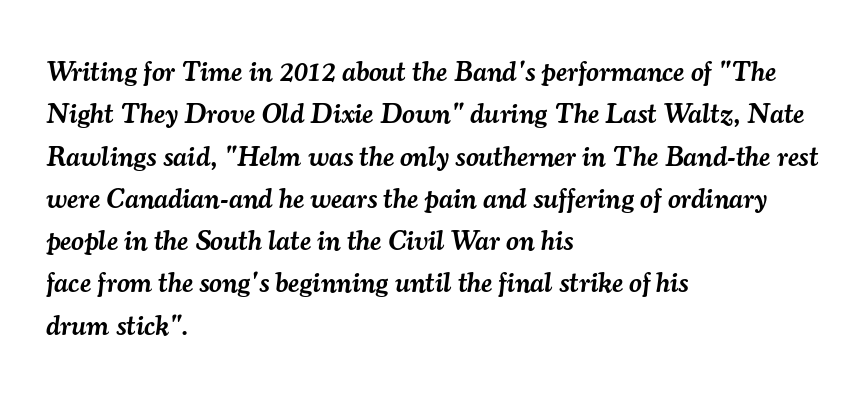
The image shows 28 px semibold serif type, italic (leaning right); set left-aligned, normal line spacing (1.51x), normal letter spacing, not underlined; medium stroke contrast and a small x-height.
